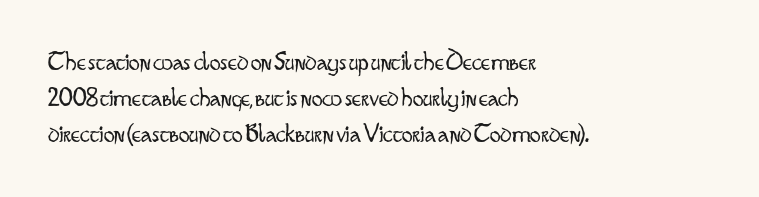
Q: Is the text bold? A: No.
Q: Is the text italic (slanted)? A: No, it is upright.
Q: Is the text underlined? A: No.
Q: How is the paragraph aligned? A: Left-aligned.
Q: Is the spacing between letters normal or unusually wide? A: Normal.
Q: Is the spacing between lines tight, normal or loose? A: Normal.
